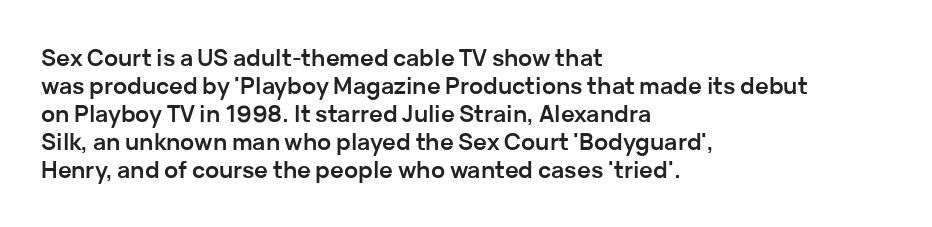
Q: Is the text bold? A: Yes.
Q: Is the text italic (slanted)? A: No, it is upright.
Q: Is the text underlined? A: No.
Q: How is the paragraph aligned? A: Left-aligned.
Q: Is the spacing between letters normal or unusually wide? A: Normal.
